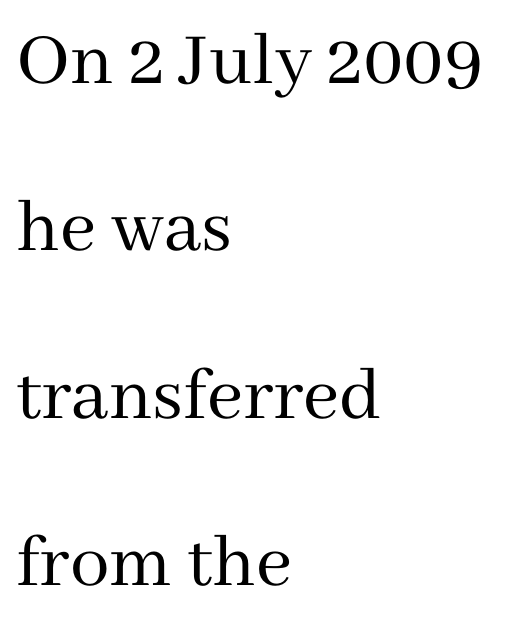
The image shows 79 px regular-weight serif type, upright; set left-aligned, loose line spacing (2.12x), normal letter spacing, not underlined; medium stroke contrast and a medium x-height.
